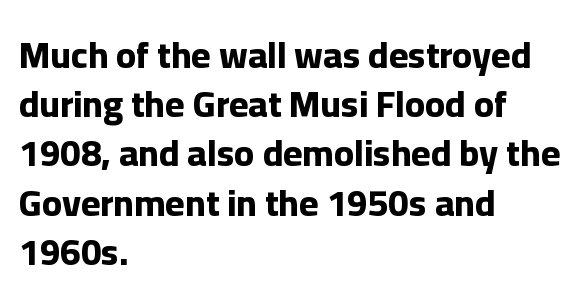
{"serif": "no", "italic": "no", "bold": "yes", "weight": "bold", "width": "normal", "stroke_contrast": "low", "x_height": "medium", "monospaced": "no", "underline": "no", "align": "left", "line_spacing": "normal", "line_spacing_ratio": 1.33, "letter_spacing": "normal", "letter_spacing_em": 0.0, "glyph_px": 37}
